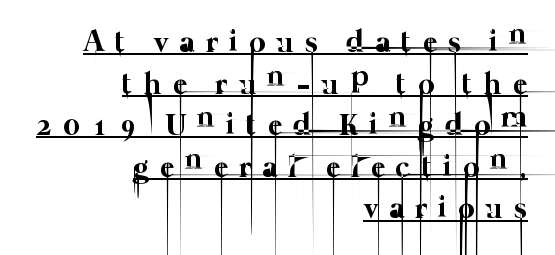
Q: Is the text bold? A: No.
Q: Is the text underlined? A: Yes.
Q: How is the paragraph aligned? A: Right-aligned.
Q: Is the spacing between letters normal or unusually wide? A: Unusually wide.
Q: Is the spacing between lines tight, normal or loose? A: Normal.
Q: Width (condensed, normal, or wide)? A: Normal.
Q: Stroke contrast? A: Low.
Q: x-height? A: Medium.
Q: Monospaced? A: No.
